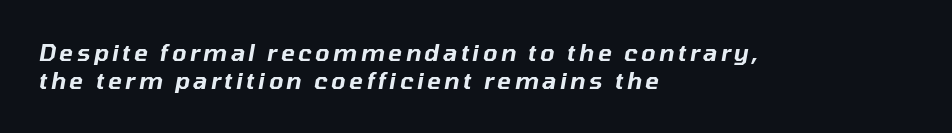
Descender tails drop into unmarked territory. The rendering applies a slant to the glyphs. If you drew a ruler down the left edge, every line would touch it.
